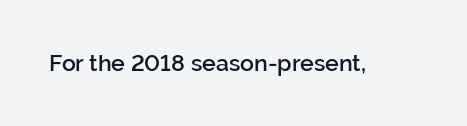
{"italic": "no", "bold": "semi", "underline": "no", "letter_spacing": "normal", "letter_spacing_em": 0.0, "glyph_px": 23}
